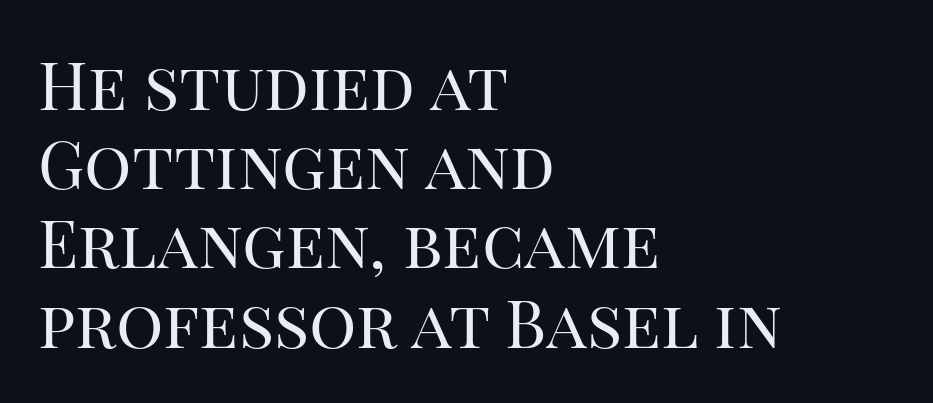
{"serif": "yes", "italic": "no", "bold": "no", "weight": "regular", "width": "normal", "stroke_contrast": "high", "x_height": "large", "monospaced": "no", "underline": "no", "align": "left", "line_spacing_ratio": 1.2, "letter_spacing": "normal", "letter_spacing_em": 0.0, "glyph_px": 66}
